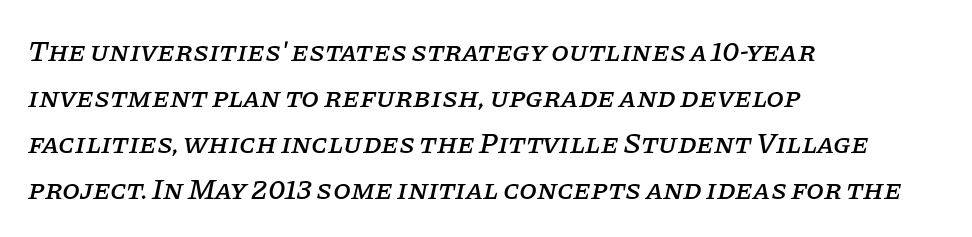
Notice how the passage keeps a crisp vertical edge on the left only. One glance says typical: line gaps are just what's usual. The rendering uses natural spacing where letterforms have individual widths. This rendering employs a face with finishing strokes, i.e., a serif.
